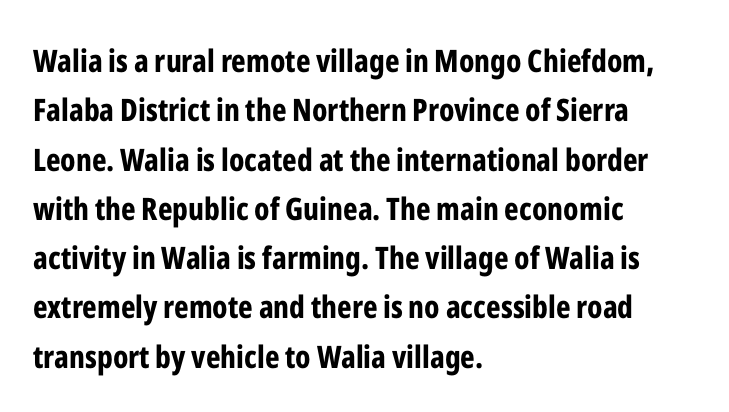
The face used here is a sans, in the tradition of grotesques and geometrics. In terms of weight, the rendering is a true, heavy bold. Check under the words: just untouched page. A roman cut, with each character standing at attention.
